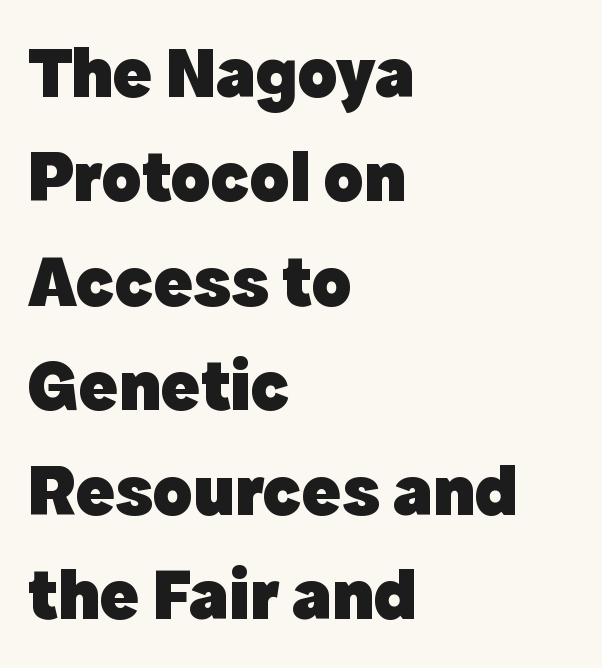
Q: Is the text bold? A: Yes.
Q: Is the text italic (slanted)? A: No, it is upright.
Q: Is the typeface a serif or a sans-serif typeface? A: Sans-serif.
Q: Is the text underlined? A: No.
Q: How is the paragraph aligned? A: Left-aligned.
Q: Is the spacing between letters normal or unusually wide? A: Normal.
Q: Is the spacing between lines tight, normal or loose? A: Normal.
Q: Width (condensed, normal, or wide)? A: Normal.
Q: x-height? A: Medium.
Q: Monospaced? A: No.
